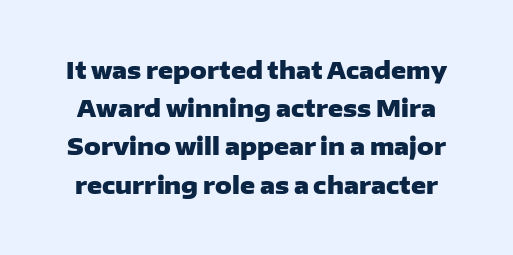
The space beneath each line is pristine and unruled. Honestly, the row spacing looks completely unremarkable. These lines were composed using upright roman letters. In terms of weight, the rendering is a true, heavy bold. Tracking value appears to be zero — textbook default spacing.
